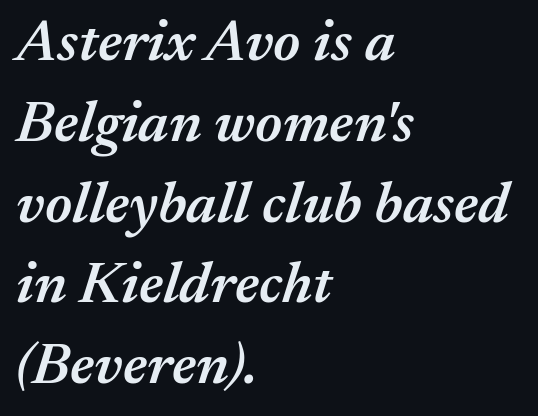
{"italic": "yes", "lean": "right", "slant_degrees": 17, "bold": "semi", "weight": "semibold", "width": "normal", "stroke_contrast": "medium", "x_height": "medium", "monospaced": "no", "underline": "no", "align": "left", "line_spacing": "normal", "line_spacing_ratio": 1.37, "letter_spacing": "normal", "letter_spacing_em": 0.0, "glyph_px": 59}
